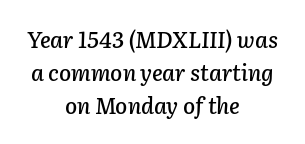
{"italic": "yes", "lean": "right", "slant_degrees": 2, "underline": "no", "align": "center", "line_spacing": "normal", "line_spacing_ratio": 1.51, "letter_spacing": "normal", "letter_spacing_em": 0.0, "glyph_px": 22}
